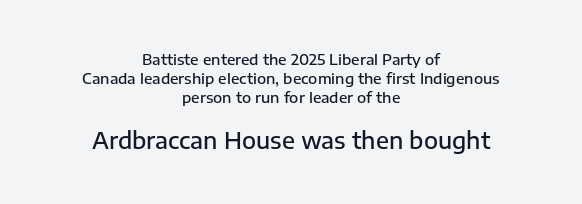
Q: Is the text bold? A: Semi-bold.
Q: Is the text italic (slanted)? A: No, it is upright.
Q: Is the text underlined? A: No.
Q: How is the paragraph aligned? A: Centered.
Q: Is the spacing between letters normal or unusually wide? A: Normal.
Q: Is the spacing between lines tight, normal or loose? A: Normal.
Q: Which block of text is set in a larger size, the first (top) or the second (bottom)? A: The second (bottom) one.
